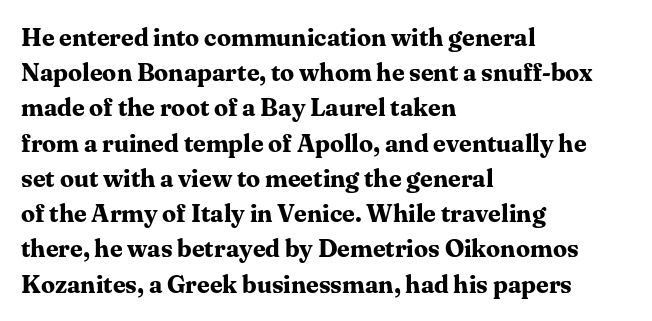
Here the glyphs are tracked normally, forming tight word shapes. Posture: upright roman. Plain, unruled lines of type. Leading matches the norm, producing a regular column.
